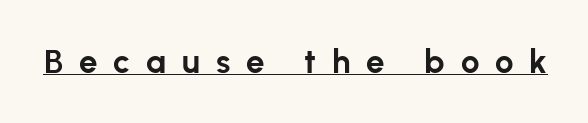
The image shows 33 px bold sans-serif type, upright; set unusually wide letter spacing (+0.48 em), underlined; low stroke contrast and a medium x-height.
